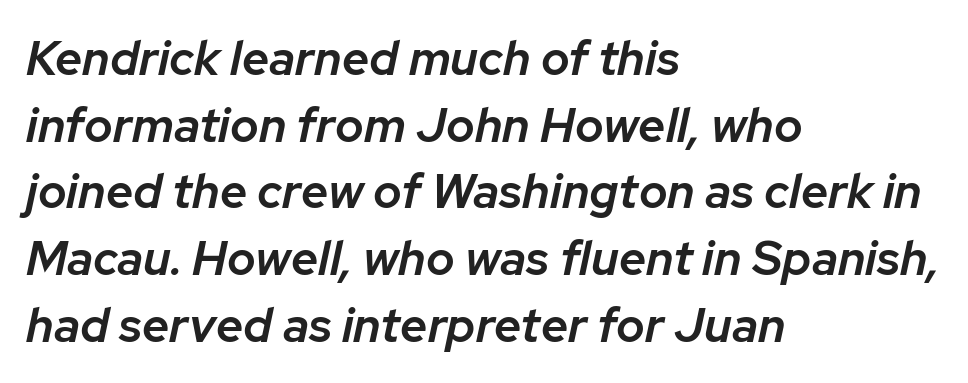
Q: Is the text bold? A: Semi-bold.
Q: Is the text italic (slanted)? A: Yes, it leans right by about 12 degrees.
Q: Is the text underlined? A: No.
Q: How is the paragraph aligned? A: Left-aligned.
Q: Is the spacing between letters normal or unusually wide? A: Normal.
Q: Is the spacing between lines tight, normal or loose? A: Normal.
Q: Width (condensed, normal, or wide)? A: Normal.
Q: Stroke contrast? A: Low.
Q: x-height? A: Medium.
Q: Monospaced? A: No.
